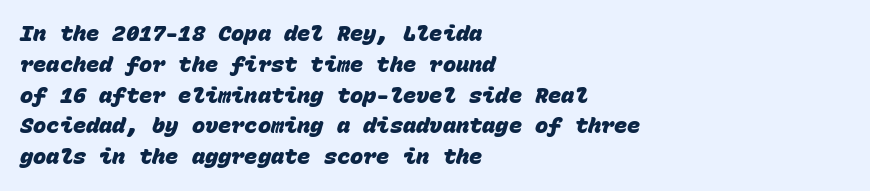
Typesetter's note: full bold, strokes at maximum text heaviness. Line spacing here is normal. Horizontally, the lines are justified to the leading edge only. The type is set solid horizontally, with unmodified tracking.
